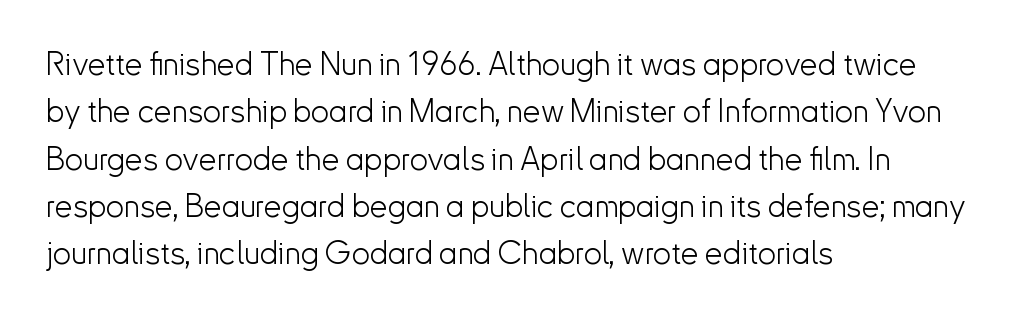
{"serif": "no", "italic": "no", "bold": "no", "weight": "light", "width": "normal", "stroke_contrast": "low", "x_height": "small", "monospaced": "no", "underline": "no", "align": "left", "line_spacing": "normal", "line_spacing_ratio": 1.48, "letter_spacing": "normal", "letter_spacing_em": 0.0, "glyph_px": 32}
